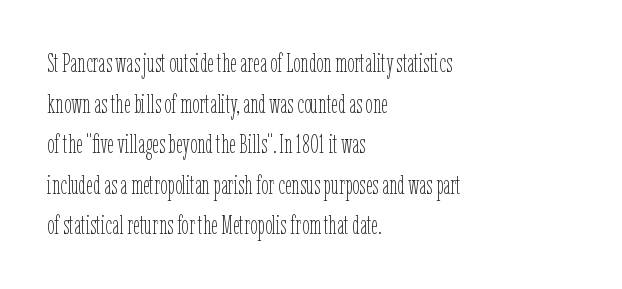
{"italic": "no", "bold": "no", "underline": "no", "align": "left", "line_spacing": "normal", "line_spacing_ratio": 1.56, "letter_spacing": "normal", "letter_spacing_em": 0.0, "glyph_px": 26}
